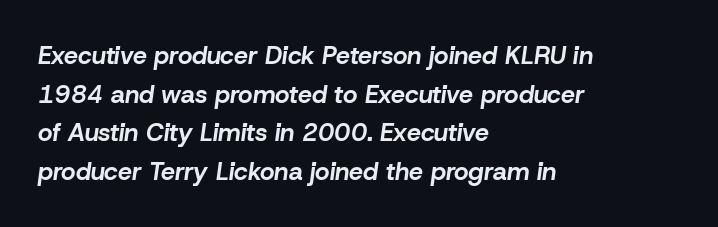
Q: Is the text bold? A: Yes.
Q: Is the text italic (slanted)? A: Yes, it leans right by about 8 degrees.
Q: Is the text underlined? A: No.
Q: How is the paragraph aligned? A: Left-aligned.
Q: Is the spacing between letters normal or unusually wide? A: Normal.
Q: Is the spacing between lines tight, normal or loose? A: Normal.
